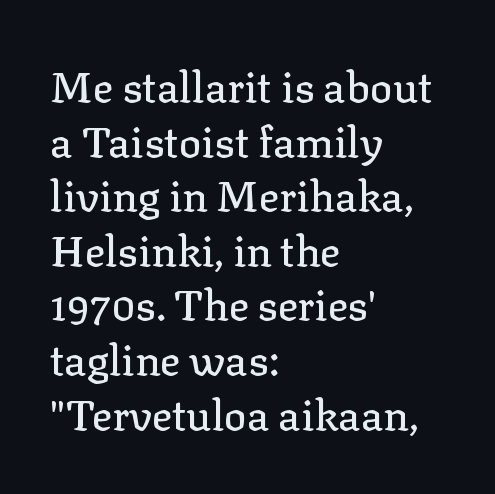
The image shows 42 px serif type, upright; set left-aligned, normal line spacing (1.3x), normal letter spacing, not underlined; low stroke contrast and a medium x-height.
